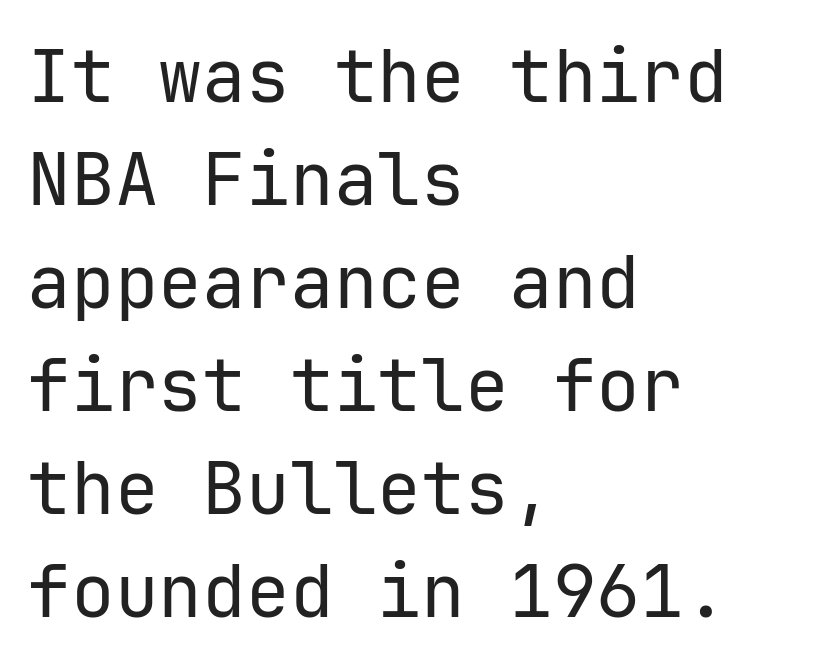
Ink coverage per letter is moderate at most. The rendering shows plain stroke endings on the letterforms — a sans-serif design. In CSS terms this would be text-align: left. A typesetter would call this monospace, since all characters share one set width. The vertical gap from one line to the next is medium. When letters stand straight like this, we call the style roman or upright.
